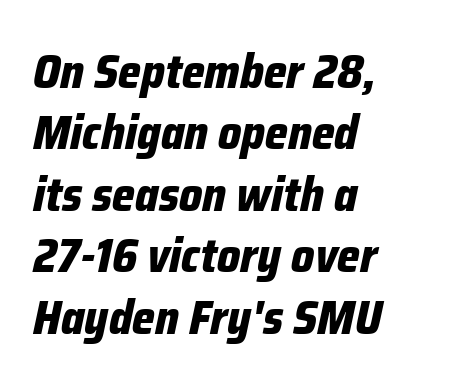
{"italic": "yes", "lean": "right", "slant_degrees": 12, "bold": "yes", "weight": "bold", "width": "condensed", "stroke_contrast": "low", "x_height": "medium", "monospaced": "no", "underline": "no", "align": "left", "line_spacing": "normal", "line_spacing_ratio": 1.28, "letter_spacing": "normal", "letter_spacing_em": 0.0, "glyph_px": 48}
